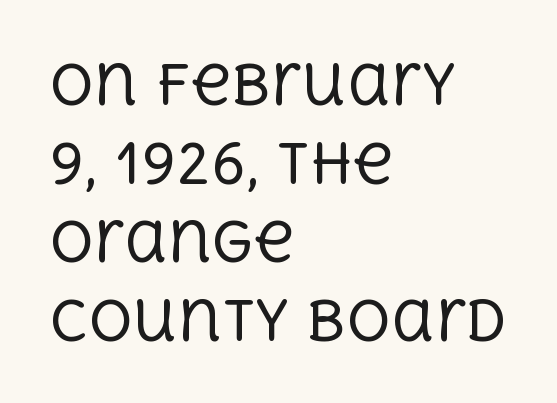
{"serif": "yes", "italic": "no", "bold": "no", "weight": "regular", "width": "normal", "x_height": "large", "monospaced": "no", "underline": "no", "align": "left", "line_spacing": "normal", "line_spacing_ratio": 1.43, "letter_spacing": "normal", "letter_spacing_em": 0.0, "glyph_px": 55}
